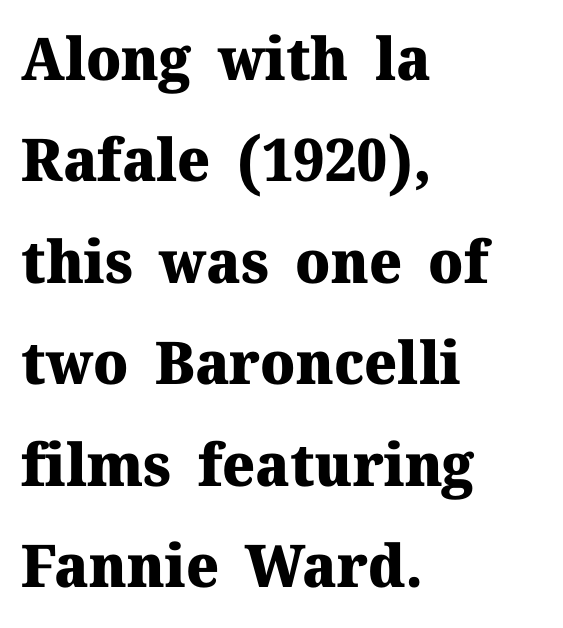
Caption: bold face, heavy strokes. Left-aligned paragraph, ragged on the right. Spacing between characters is what you'd get straight out of the box. Here the designer chose a conventional face with non-uniform glyph widths. What kind of face is this? One with serifs. In terms of posture, this sample is upright.
